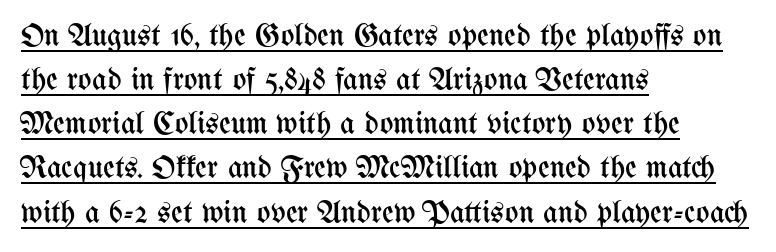
The image shows 32 px regular-weight, condensed type, upright; set left-aligned, normal line spacing (1.38x), normal letter spacing, underlined; medium stroke contrast and a medium x-height.
